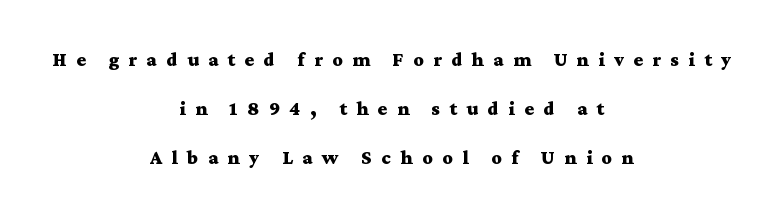
{"italic": "no", "bold": "yes", "underline": "no", "align": "center", "line_spacing": "loose", "line_spacing_ratio": 2.44, "letter_spacing": "wide", "letter_spacing_em": 0.47, "glyph_px": 20}
